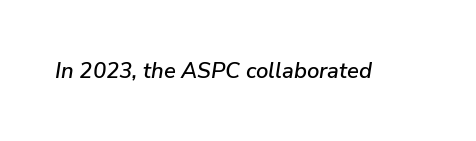
Q: Is the text italic (slanted)? A: Yes, it leans right by about 9 degrees.
Q: Is the text underlined? A: No.
Q: Is the spacing between letters normal or unusually wide? A: Normal.
